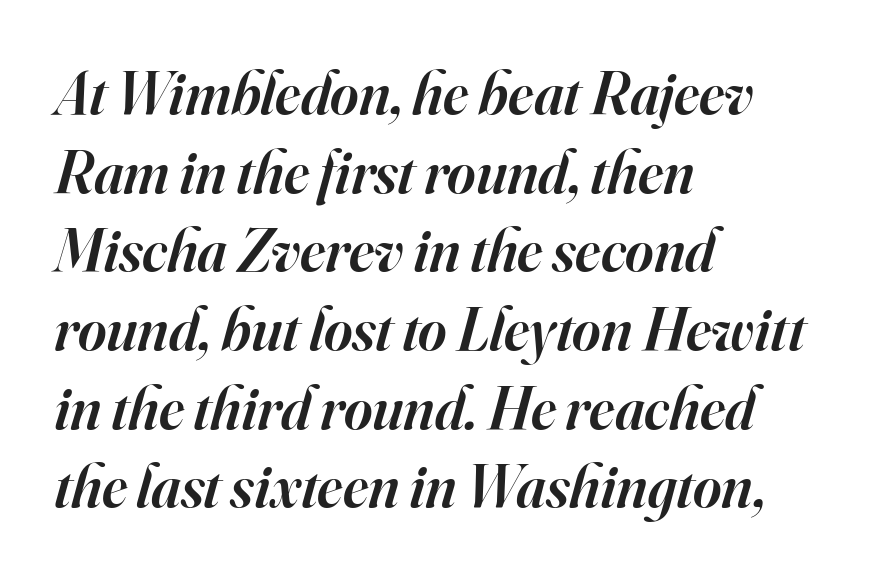
Q: Is the text bold? A: Semi-bold.
Q: Is the text italic (slanted)? A: Yes, it leans right by about 16 degrees.
Q: Is the typeface a serif or a sans-serif typeface? A: Serif.
Q: Is the text underlined? A: No.
Q: How is the paragraph aligned? A: Left-aligned.
Q: Is the spacing between letters normal or unusually wide? A: Normal.
Q: Is the spacing between lines tight, normal or loose? A: Normal.
Q: Width (condensed, normal, or wide)? A: Normal.
Q: Stroke contrast? A: High.
Q: x-height? A: Small.
Q: Monospaced? A: No.
